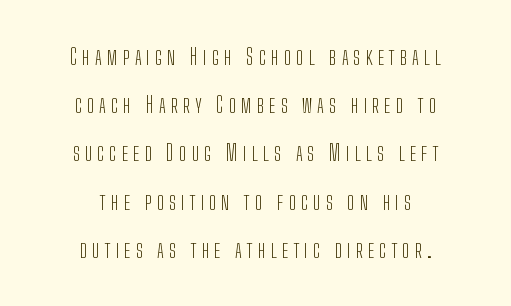
Q: Is the text bold? A: No.
Q: Is the text italic (slanted)? A: No, it is upright.
Q: Is the text underlined? A: No.
Q: How is the paragraph aligned? A: Centered.
Q: Is the spacing between letters normal or unusually wide? A: Unusually wide.
Q: Is the spacing between lines tight, normal or loose? A: Loose.
